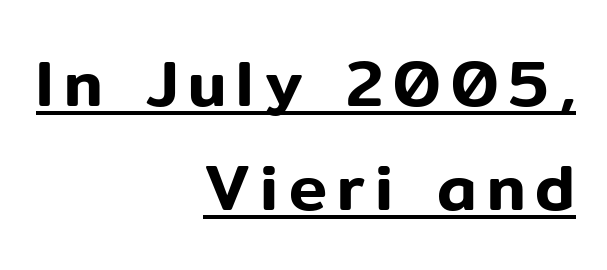
The image shows 64 px sans-serif type, upright; set right-aligned, normal line spacing (1.63x), underlined; low stroke contrast and a medium x-height.
